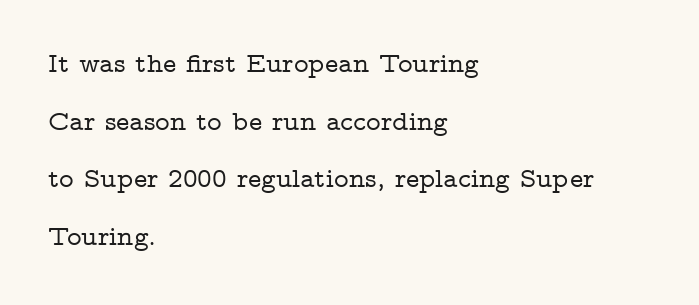
How would I describe the line gaps? Wide and relaxed. The line texture is even and compact thanks to regular tracking. What kind of face is this? One with serifs. Each letter keeps its own natural width here, so spacing adapts to shape.
